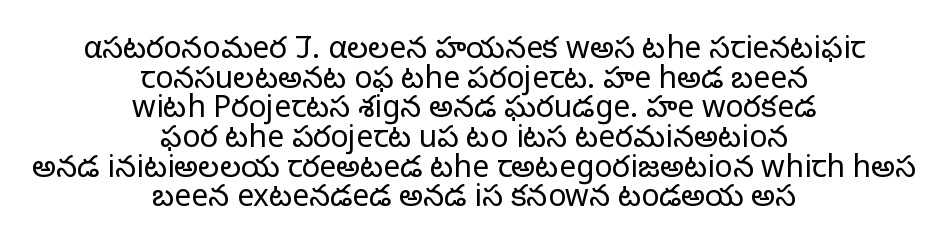
Vertical stems look standard width or narrower in stroke. This sample uses a sans-serif face. Nobody touched the tracking dial on this one. The strip under each line holds only bare page. Vertical spacing — tight.
